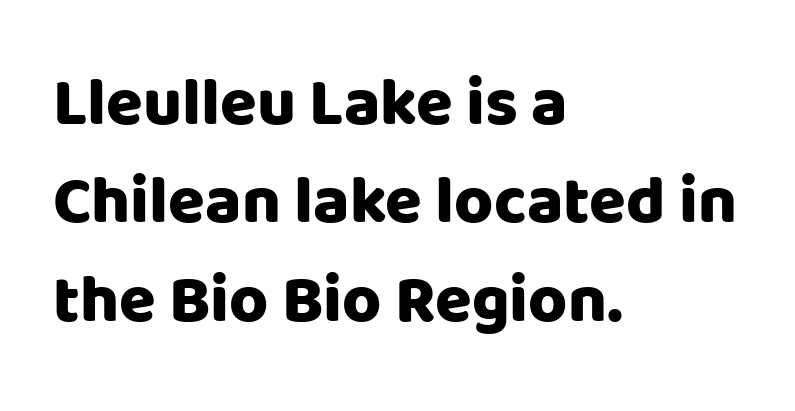
The image shows 67 px heavy sans-serif type, upright; set left-aligned, normal line spacing (1.47x), normal letter spacing, not underlined; low stroke contrast and a large x-height.
